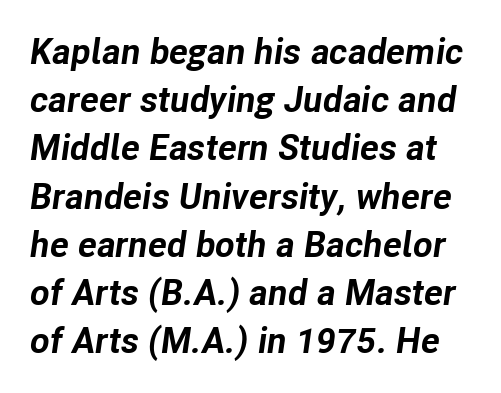
In terms of leading, this rendering sits right in the middle. Yep, that's italic — everything's leaning. Bold? Absolutely — the strokes are thick and heavy. These lines are rendered in a variable-pitch font. Here the glyphs are tracked normally, forming tight word shapes. The space directly below the letters is spotless.
